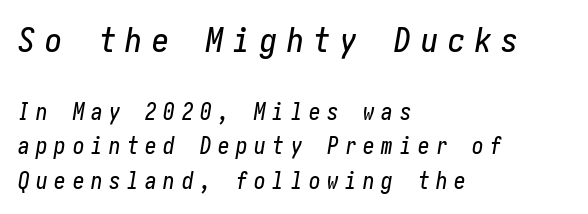
In terms of posture, this sample is oblique. Lines of text with bare space underneath. Baseline-to-baseline distance is the conventional proportion of letter height. Compare the two chunks: the upper has the greater cap height. You could only call the tracking loose — the letters float apart.
